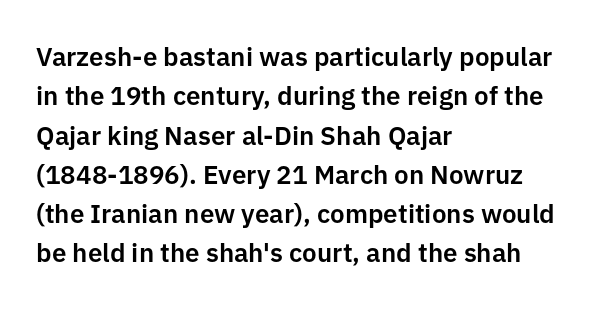
The image shows 26 px text type, upright; set left-aligned, normal line spacing (1.51x), normal letter spacing, not underlined.
